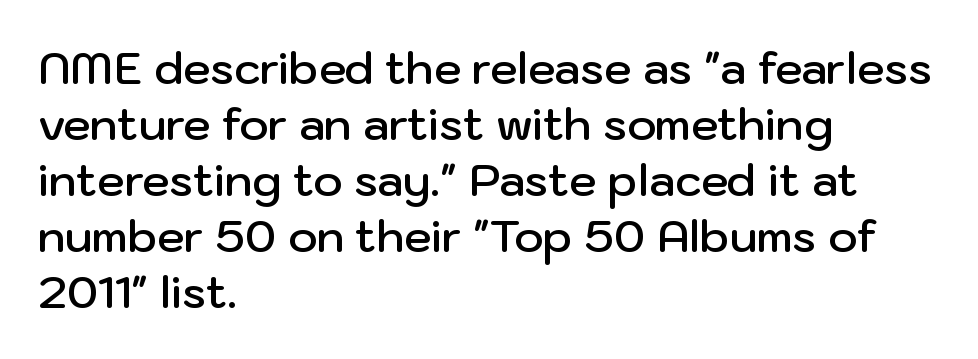
If you drew a line through each stem, it would be perfectly vertical. The passage shown has conventional tracking throughout. This sample uses a sans-serif face. Baseline-to-baseline distance is the conventional proportion of letter height.
